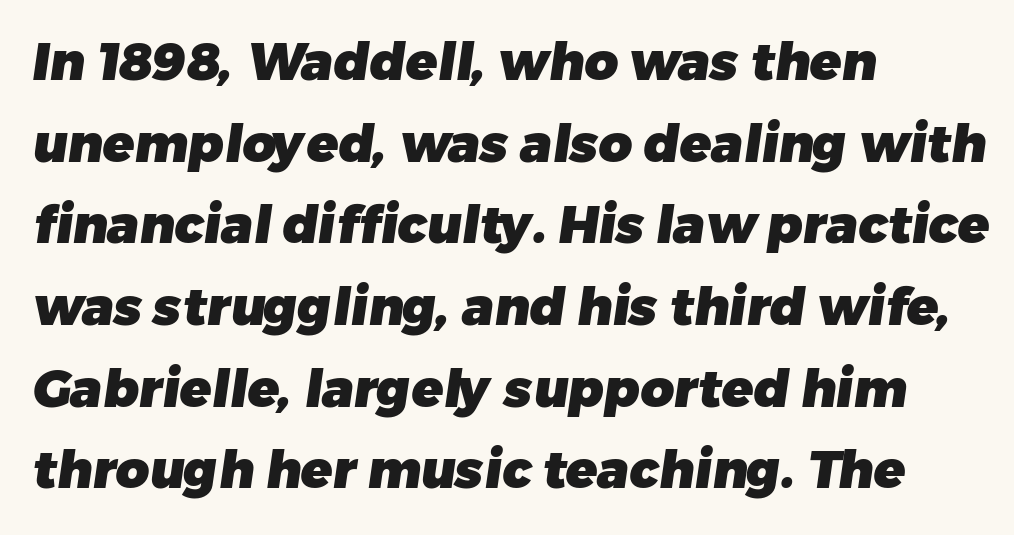
The font is running at its bold setting. A classic flush-left, rag-right setting is used for this passage. Is this a fixed-width face? No — the glyphs have proportional, varying widths. Spacing between characters is what you'd get straight out of the box.
